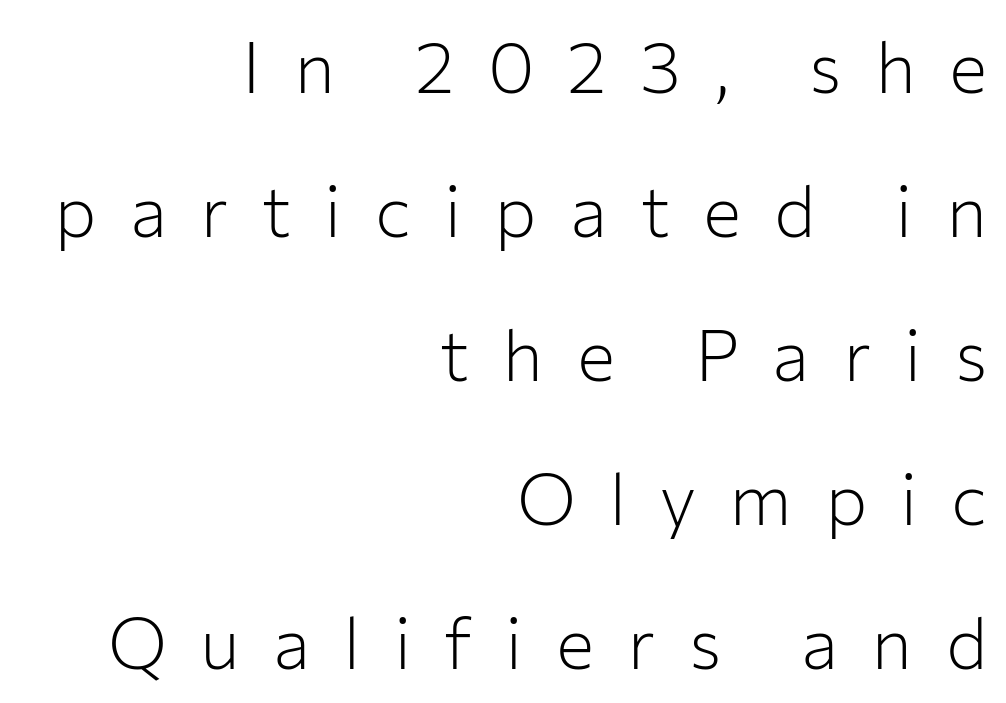
Q: Is the text bold? A: No.
Q: Is the text italic (slanted)? A: No, it is upright.
Q: Is the typeface a serif or a sans-serif typeface? A: Sans-serif.
Q: Is the text underlined? A: No.
Q: How is the paragraph aligned? A: Right-aligned.
Q: Is the spacing between letters normal or unusually wide? A: Unusually wide.
Q: Is the spacing between lines tight, normal or loose? A: Loose.
Q: Width (condensed, normal, or wide)? A: Normal.
Q: Stroke contrast? A: Low.
Q: x-height? A: Medium.
Q: Monospaced? A: No.
